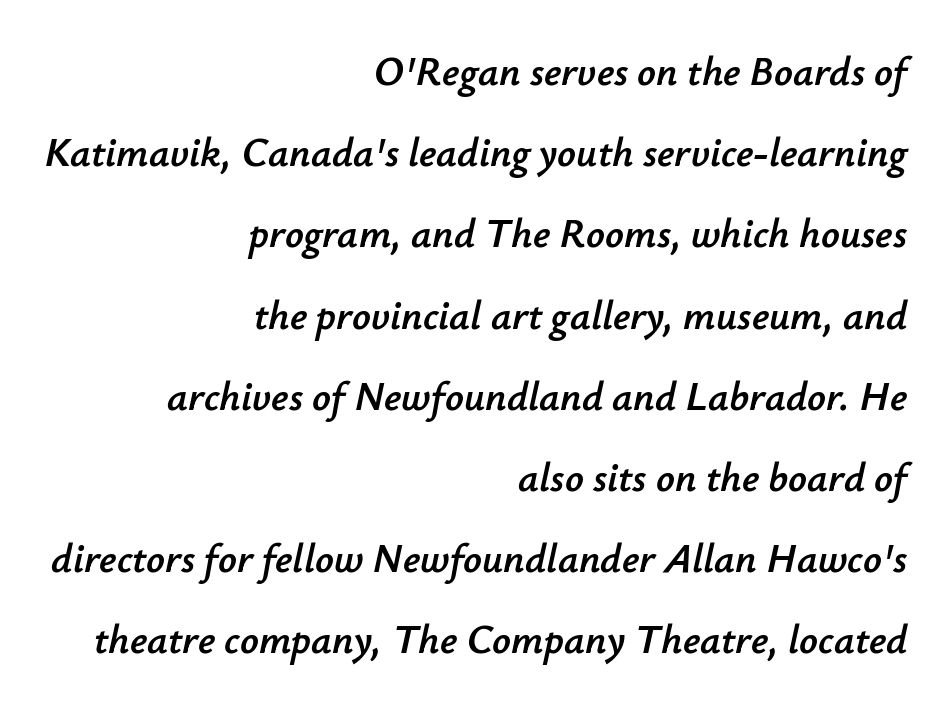
Q: Is the text italic (slanted)? A: Yes, it leans right by about 12 degrees.
Q: Is the text underlined? A: No.
Q: How is the paragraph aligned? A: Right-aligned.
Q: Is the spacing between letters normal or unusually wide? A: Normal.
Q: Is the spacing between lines tight, normal or loose? A: Loose.
Q: Width (condensed, normal, or wide)? A: Normal.
Q: Stroke contrast? A: Low.
Q: x-height? A: Small.
Q: Monospaced? A: No.
